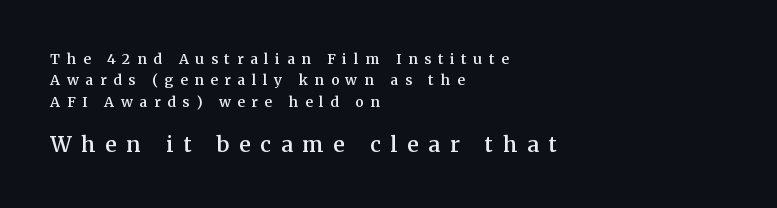
Q: Is the text bold? A: Semi-bold.
Q: Is the text italic (slanted)? A: No, it is upright.
Q: Is the text underlined? A: No.
Q: How is the paragraph aligned? A: Left-aligned.
Q: Is the spacing between letters normal or unusually wide? A: Unusually wide.
Q: Is the spacing between lines tight, normal or loose? A: Normal.
Q: Which block of text is set in a larger size, the first (top) or the second (bottom)? A: The second (bottom) one.
